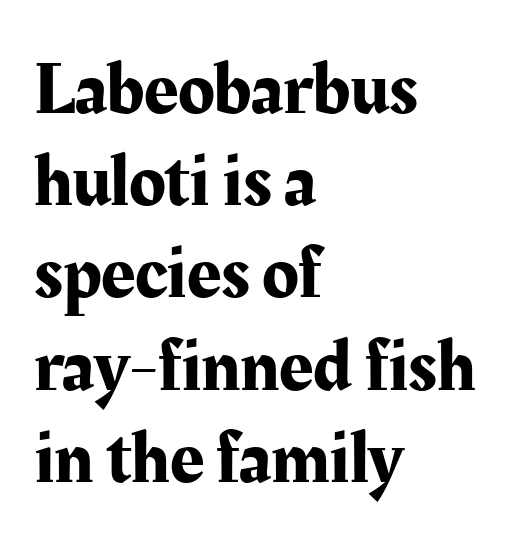
This is roman type, the default non-slanted kind. Reading down the block, your eye returns to a fixed left position each line. The baseline area is clear. How are the letters spaced? Ordinarily, with no added tracking.
